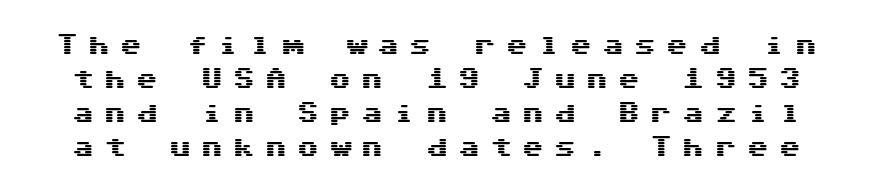
Q: Is the text italic (slanted)? A: No, it is upright.
Q: Is the text underlined? A: No.
Q: Is the spacing between letters normal or unusually wide? A: Unusually wide.
Q: Is the spacing between lines tight, normal or loose? A: Normal.
